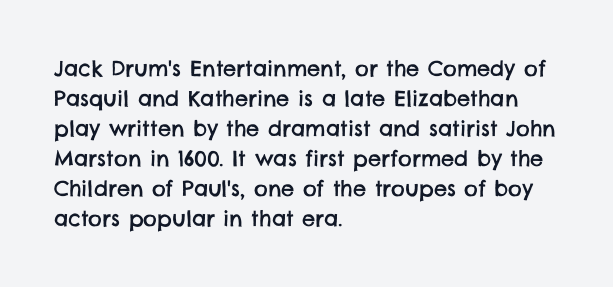
The image shows 21 px text type; set left-aligned, normal line spacing (1.43x), normal letter spacing, not underlined.
